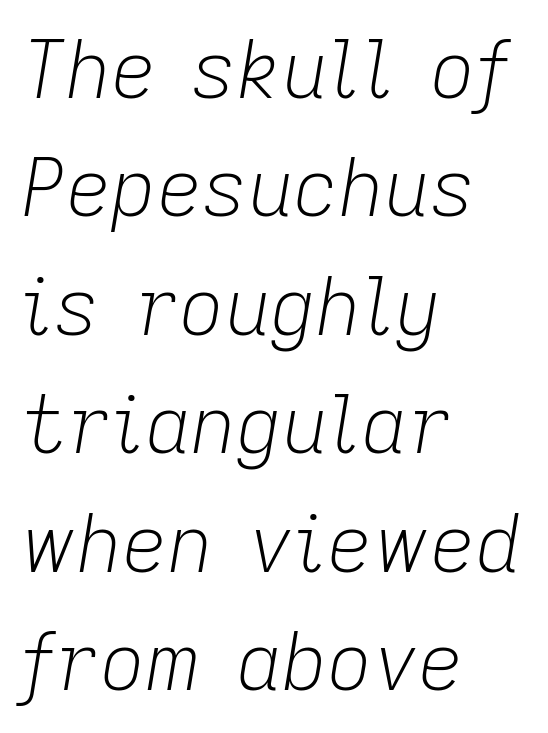
Tracking here is standard; glyphs follow each other at the usual distance. Honestly, the row spacing looks completely unremarkable. The glyphs look as if they've been sheared to an angle. Stems here are at most as thick as an everyday book face.
